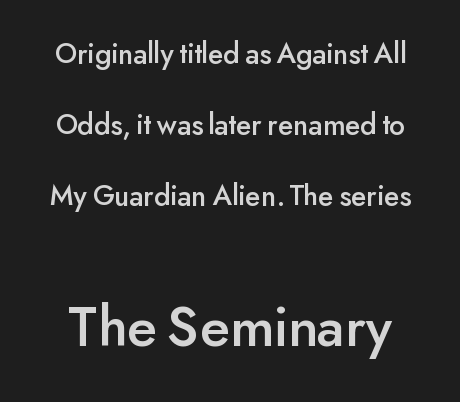
The image shows 59 px sans-serif type, upright; set loose line spacing (2.36x), normal letter spacing, not underlined; the second (bottom) block is 1.97x larger; low stroke contrast and a small x-height.
